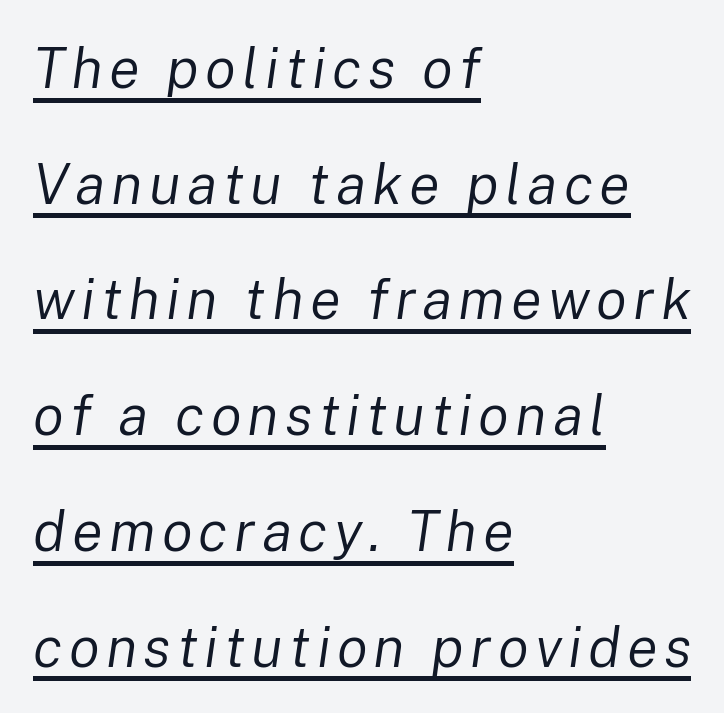
The image shows 57 px regular-weight type, italic (leaning right); set left-aligned, loose line spacing (2.03x), underlined; low stroke contrast and a medium x-height.
